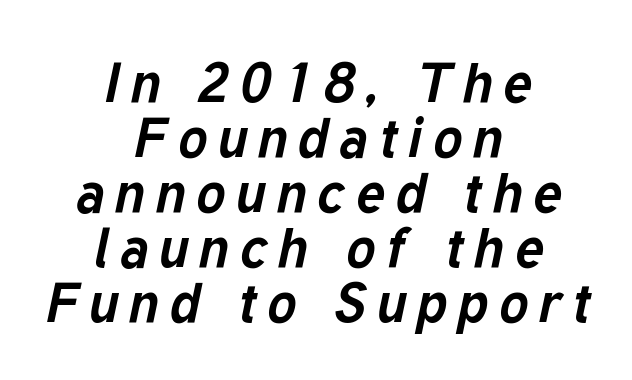
Q: Is the text bold? A: Yes.
Q: Is the text italic (slanted)? A: Yes, it leans right by about 12 degrees.
Q: Is the text underlined? A: No.
Q: How is the paragraph aligned? A: Centered.
Q: Is the spacing between lines tight, normal or loose? A: Tight.
Q: Width (condensed, normal, or wide)? A: Normal.
Q: Stroke contrast? A: Low.
Q: x-height? A: Medium.
Q: Monospaced? A: No.
